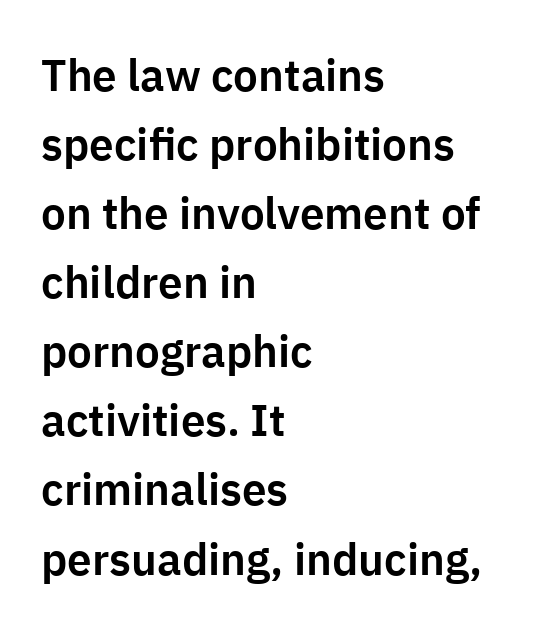
Regarding serifs, this sample does without them. Any mark beneath the type? The region is blank. Think of a printed novel: that variable character pitch is what you see here. The font's upright variant was chosen for this text.
